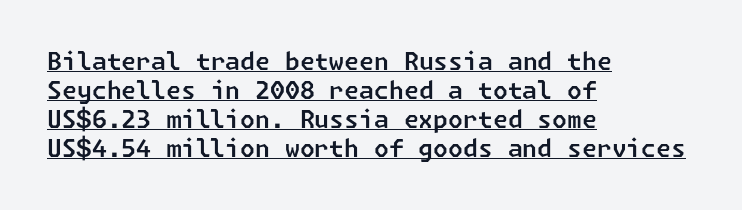
Underlining? Definitely there. These lines stack with their left ends in a neat column. You could call the tracking neutral — neither tight nor loose.
